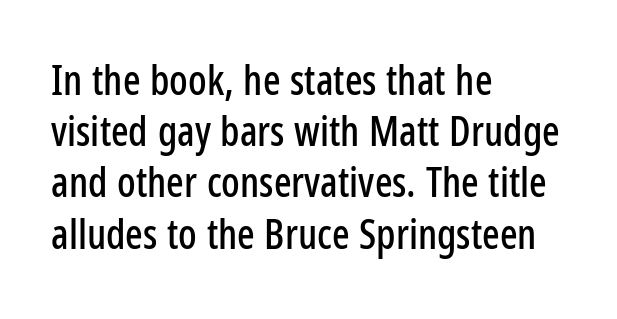
The image shows 41 px condensed sans-serif type, upright; set left-aligned, normal line spacing (1.25x), normal letter spacing, not underlined; low stroke contrast and a medium x-height.
